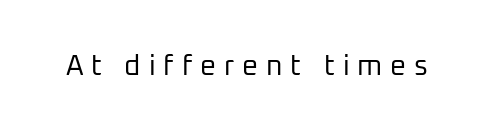
{"serif": "no", "italic": "no", "bold": "no", "weight": "regular", "width": "normal", "stroke_contrast": "low", "x_height": "medium", "monospaced": "no", "underline": "no", "letter_spacing": "wide", "letter_spacing_em": 0.28, "glyph_px": 28}
